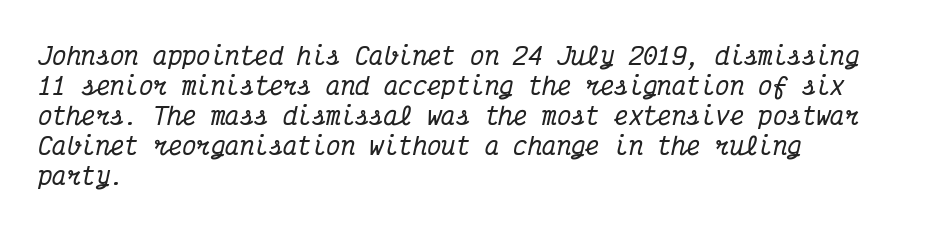
The image shows 24 px text type, italic (leaning right); set left-aligned, normal line spacing (1.25x), normal letter spacing, not underlined.
